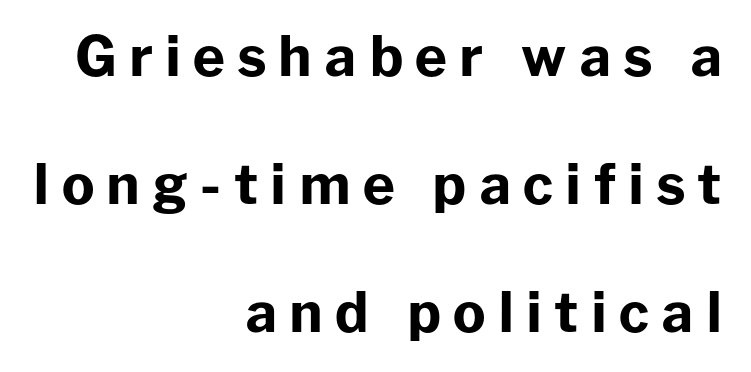
{"serif": "no", "italic": "no", "bold": "yes", "weight": "bold", "width": "normal", "stroke_contrast": "low", "x_height": "medium", "monospaced": "no", "underline": "no", "align": "right", "line_spacing": "loose", "line_spacing_ratio": 2.33, "letter_spacing": "wide", "letter_spacing_em": 0.22, "glyph_px": 55}
